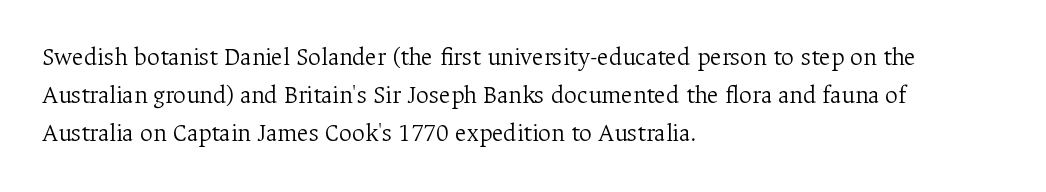
{"italic": "no", "bold": "no", "underline": "no", "align": "left", "line_spacing": "normal", "line_spacing_ratio": 1.53, "letter_spacing": "normal", "letter_spacing_em": 0.0, "glyph_px": 25}
